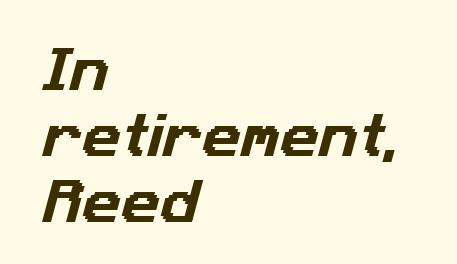
{"serif": "no", "width": "normal", "stroke_contrast": "low", "x_height": "medium", "monospaced": "no", "underline": "no", "align": "left", "line_spacing": "normal", "line_spacing_ratio": 1.37, "letter_spacing": "normal", "letter_spacing_em": 0.0, "glyph_px": 48}
